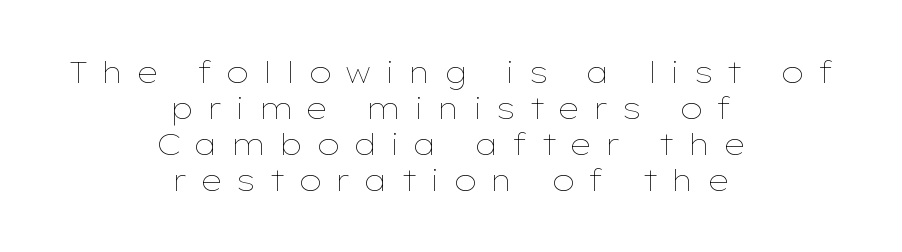
Q: Is the text bold? A: No.
Q: Is the text italic (slanted)? A: No, it is upright.
Q: Is the text underlined? A: No.
Q: How is the paragraph aligned? A: Centered.
Q: Is the spacing between letters normal or unusually wide? A: Unusually wide.
Q: Width (condensed, normal, or wide)? A: Wide.
Q: Stroke contrast? A: Low.
Q: x-height? A: Medium.
Q: Monospaced? A: No.
